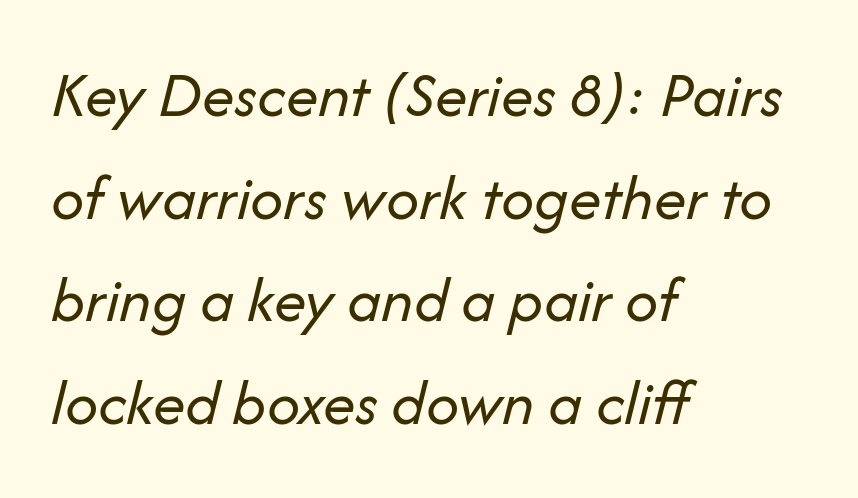
Q: Is the text bold? A: No.
Q: Is the text italic (slanted)? A: Yes, it leans right by about 14 degrees.
Q: Is the text underlined? A: No.
Q: How is the paragraph aligned? A: Left-aligned.
Q: Is the spacing between letters normal or unusually wide? A: Normal.
Q: Is the spacing between lines tight, normal or loose? A: Normal.
Q: Width (condensed, normal, or wide)? A: Normal.
Q: Stroke contrast? A: Low.
Q: x-height? A: Medium.
Q: Monospaced? A: No.
